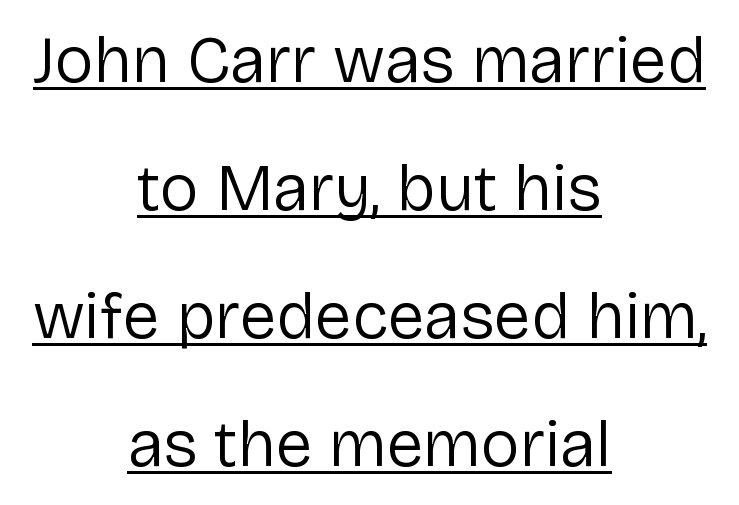
Stroke mass is kept to a normal reading level or below. In terms of posture, this sample is upright. Leading: increased. Serif or sans? Sans — the stroke terminals are bare. What stands out about the letter spacing? Nothing — it is the standard amount.
